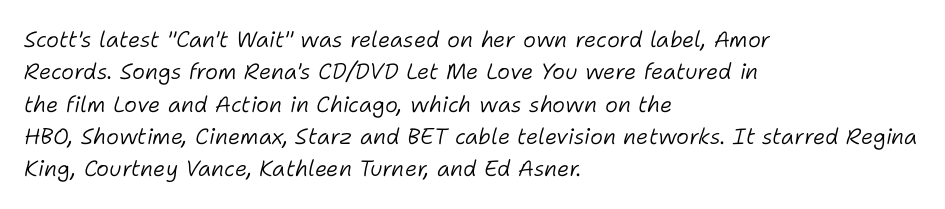
You could call the tracking neutral — neither tight nor loose. The ragged edge is on the right, which tells us the setting is flush left. Is the type heavy? It reads as light-to-regular instead. Normally led — the rows are evenly, conventionally spaced. Compared with ordinary roman type, these characters are visibly tilted.
